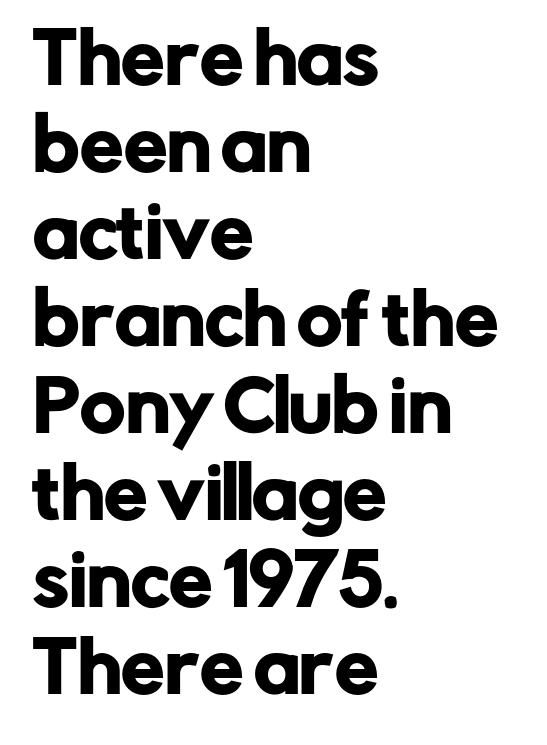
The tracking reads as untouched default to a designer's eye. This sample uses a sans-serif face. Regarding leading, the lines here are spaced in the standard way. Ordinary non-slanted type is in use.
